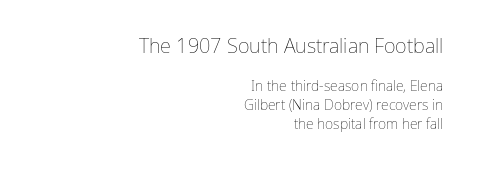
{"italic": "no", "bold": "no", "underline": "no", "align": "right", "line_spacing": "normal", "line_spacing_ratio": 1.35, "letter_spacing": "normal", "letter_spacing_em": 0.0, "larger_block": "first", "size_ratio": 1.43, "glyph_px": 20}
